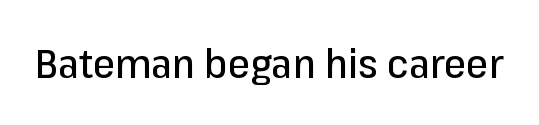
{"serif": "no", "italic": "no", "width": "normal", "stroke_contrast": "low", "x_height": "medium", "monospaced": "no", "underline": "no", "letter_spacing": "normal", "letter_spacing_em": 0.0, "glyph_px": 40}
